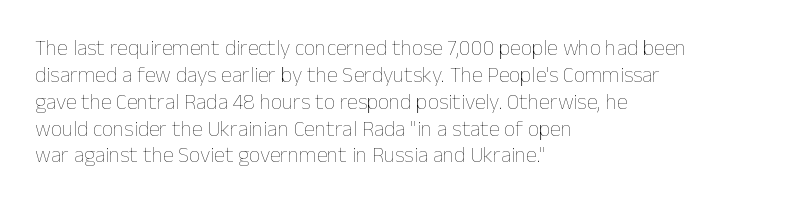
Q: Is the text bold? A: No.
Q: Is the text italic (slanted)? A: No, it is upright.
Q: Is the text underlined? A: No.
Q: How is the paragraph aligned? A: Left-aligned.
Q: Is the spacing between letters normal or unusually wide? A: Normal.
